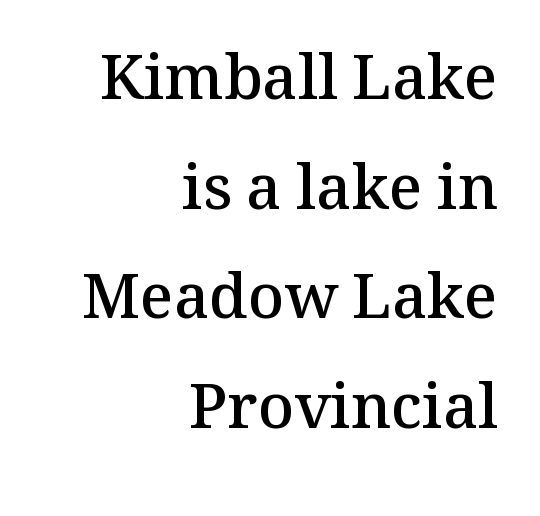
{"serif": "yes", "italic": "no", "bold": "semi", "weight": "semibold", "width": "normal", "stroke_contrast": "medium", "x_height": "medium", "monospaced": "no", "underline": "no", "align": "right", "line_spacing_ratio": 1.77, "letter_spacing": "normal", "letter_spacing_em": 0.0, "glyph_px": 62}
